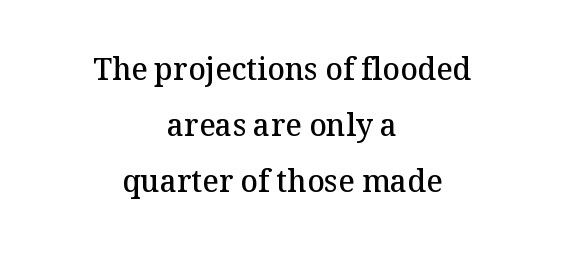
A somewhat darkened texture: the type is semibold rather than bold. Neither beginnings nor endings align; midpoints do. Words appear dense and cohesive because spacing is normal. To sum up the face: it has serifs. The letters advance in unequal steps, a hallmark of proportional type.
